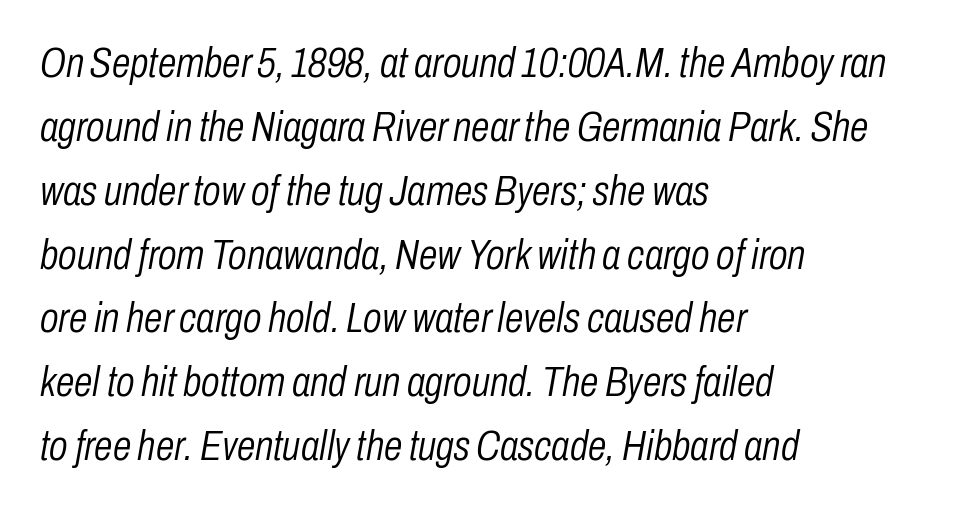
Each letter keeps its own natural width here, so spacing adapts to shape. These lines are set flush left with a ragged right edge. A normal amount of white space separates one row of letters from the next. Style check: oblique. Just letters on the line, the space beneath them empty. Counters stay open thanks to moderate or lighter strokes.
